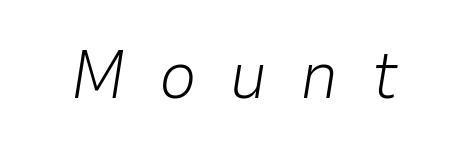
The image shows 67 px light type, italic (leaning right); set unusually wide letter spacing (+0.49 em), not underlined; low stroke contrast and a medium x-height.
